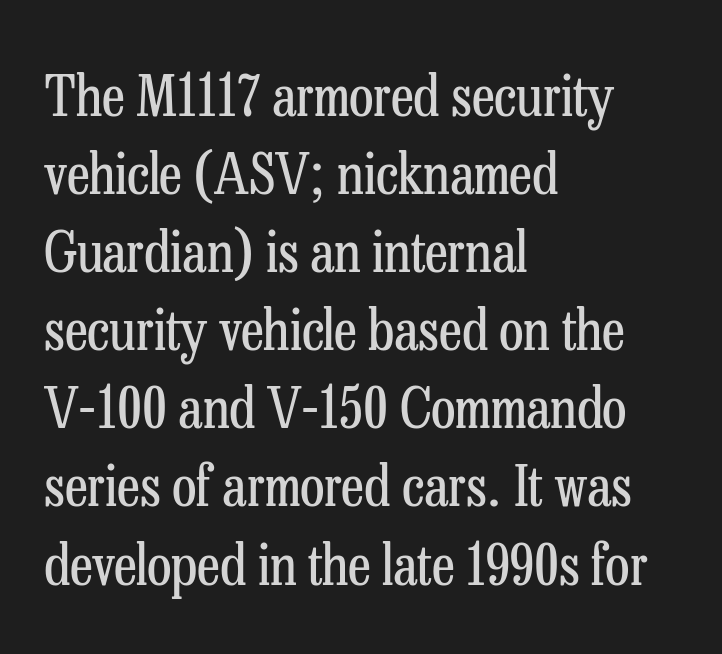
Typographically, this falls in the serif category. Left-aligned paragraph, ragged on the right. If you drew a line through each stem, it would be perfectly vertical. The passage shown is not bold in any degree.
